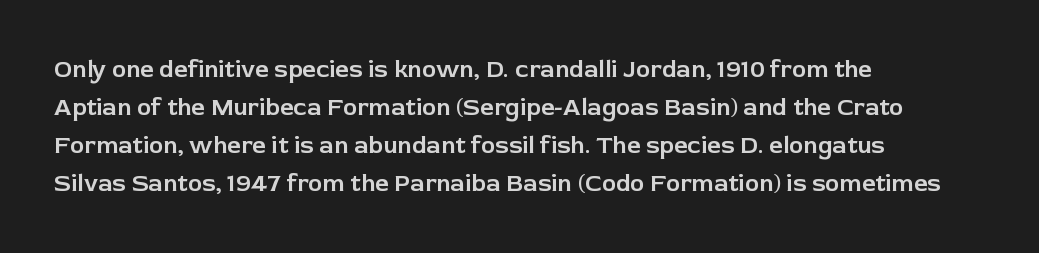
Q: Is the text italic (slanted)? A: No, it is upright.
Q: Is the text underlined? A: No.
Q: How is the paragraph aligned? A: Left-aligned.
Q: Is the spacing between letters normal or unusually wide? A: Normal.
Q: Is the spacing between lines tight, normal or loose? A: Normal.
